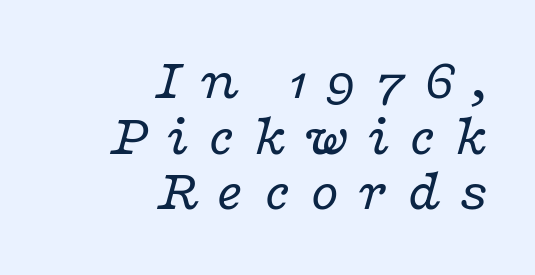
The image shows 58 px regular-weight, wide serif type, italic (leaning right); set right-aligned, tight line spacing (0.96x), unusually wide letter spacing (+0.3 em), not underlined; low stroke contrast and a medium x-height.
